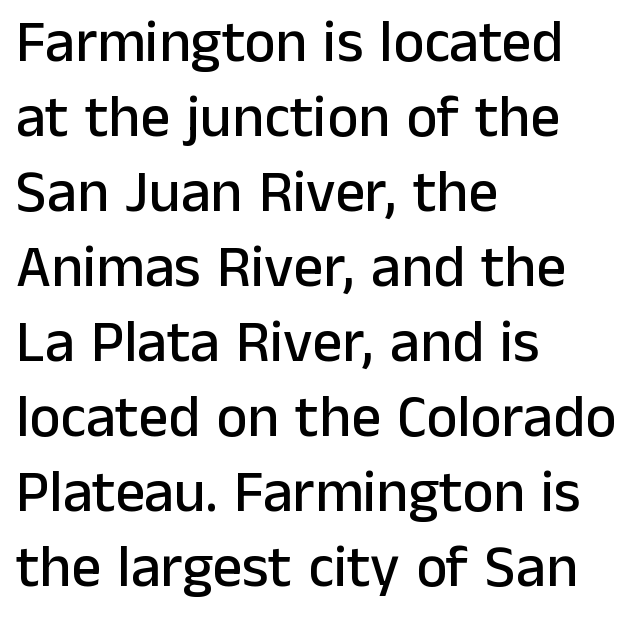
Q: Is the text italic (slanted)? A: No, it is upright.
Q: Is the typeface a serif or a sans-serif typeface? A: Sans-serif.
Q: Is the text underlined? A: No.
Q: How is the paragraph aligned? A: Left-aligned.
Q: Is the spacing between letters normal or unusually wide? A: Normal.
Q: Is the spacing between lines tight, normal or loose? A: Normal.
Q: Width (condensed, normal, or wide)? A: Normal.
Q: Stroke contrast? A: Low.
Q: x-height? A: Medium.
Q: Monospaced? A: No.
